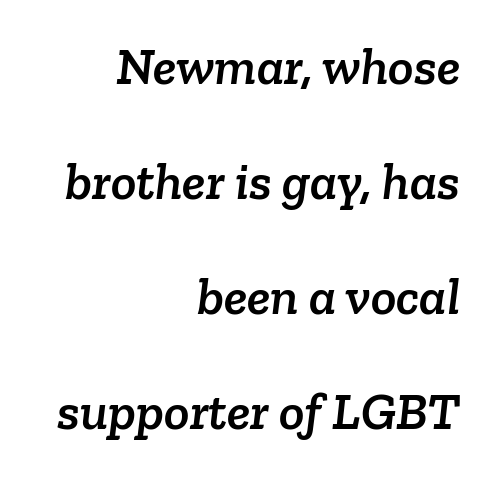
{"serif": "yes", "width": "normal", "stroke_contrast": "low", "x_height": "medium", "monospaced": "no", "underline": "no", "align": "right", "line_spacing": "loose", "line_spacing_ratio": 2.17, "letter_spacing": "normal", "letter_spacing_em": 0.0, "glyph_px": 53}
